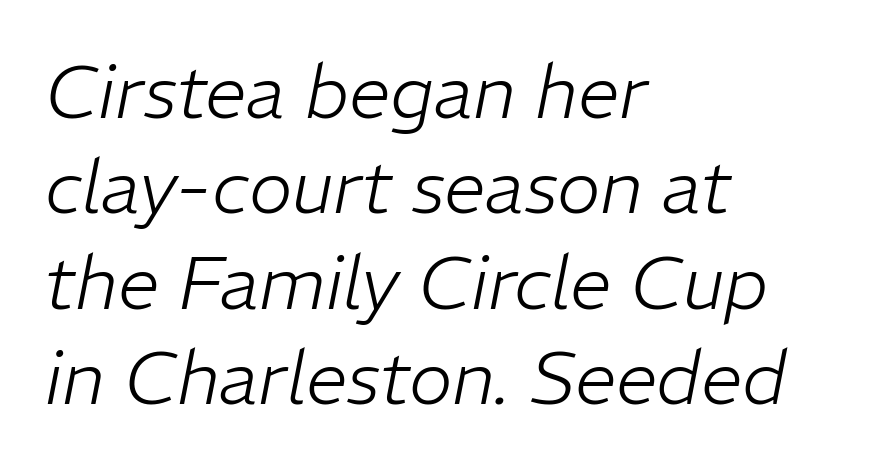
The line texture is even and compact thanks to regular tracking. Proportional: the letters do not fall into vertical columns. This reads as an unemphasized weight, regular at the heaviest. Caption: multi-line text, flush left, ragged right. Italic: yes, the glyphs are oblique. Plain, unruled lines of type.
